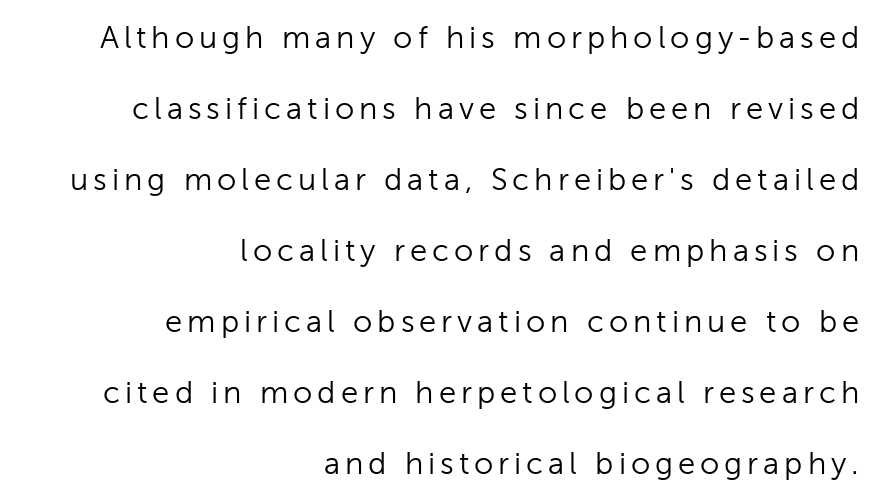
The face used here is proportionally spaced, like ordinary book or web type. The designer went with a sans here, leaving each stem footless. No heavy texture on the line: the type isn't bold. Clear beneath every line of the passage.
